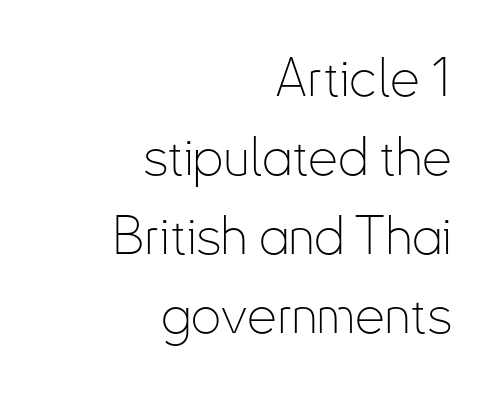
Letters rest on an invisible, unmarked baseline. The passage shown is typed in a proportional face where columns would drift. The ragged edge is on the left, which tells us the setting is flush right. If you measured baseline to baseline, you'd find a middling distance. Is the stroke heavy? The answer is a plain regular-or-lighter. Nobody touched the tracking dial on this one.
